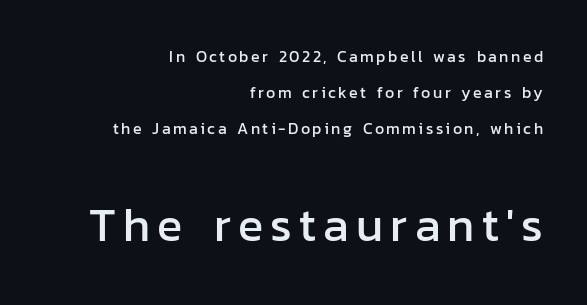
Is there much room between lines? Yes — plenty of vertical air separates them. This layout puts the modest block above and the oversized block below. This is the regular roman posture of the typeface. A sans-serif font was chosen for this passage. The words here are not underlined. A flush-right, rag-left setting is used for this passage.
